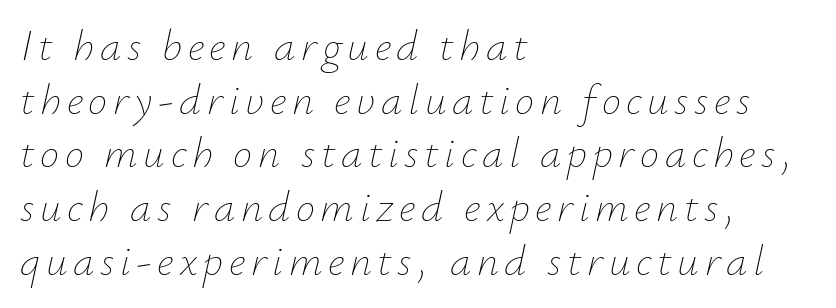
Q: Is the text bold? A: No.
Q: Is the text italic (slanted)? A: Yes, it leans right by about 12 degrees.
Q: Is the text underlined? A: No.
Q: How is the paragraph aligned? A: Left-aligned.
Q: Is the spacing between lines tight, normal or loose? A: Normal.
Q: Width (condensed, normal, or wide)? A: Normal.
Q: Stroke contrast? A: Low.
Q: x-height? A: Small.
Q: Monospaced? A: No.
